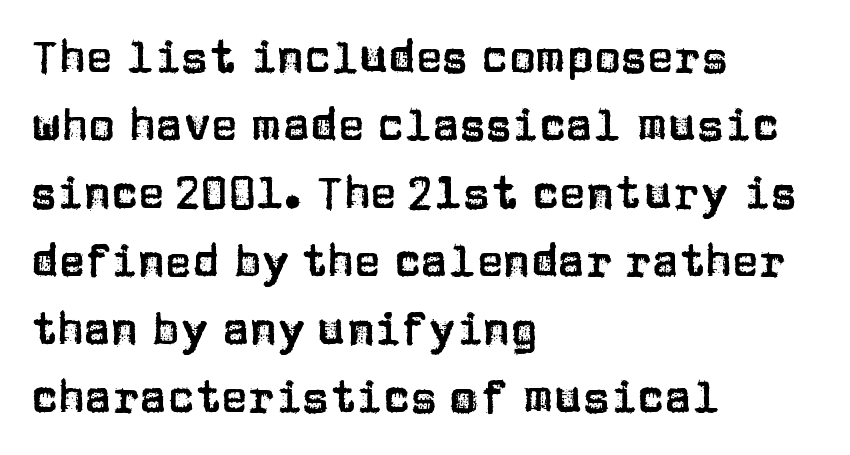
In terms of posture, this sample is upright. The setting favours the left margin, as ordinary paragraphs usually do. The rendering uses natural spacing where letterforms have individual widths. These lines sit exactly where default settings would place them. Short note: letters normally spaced.
